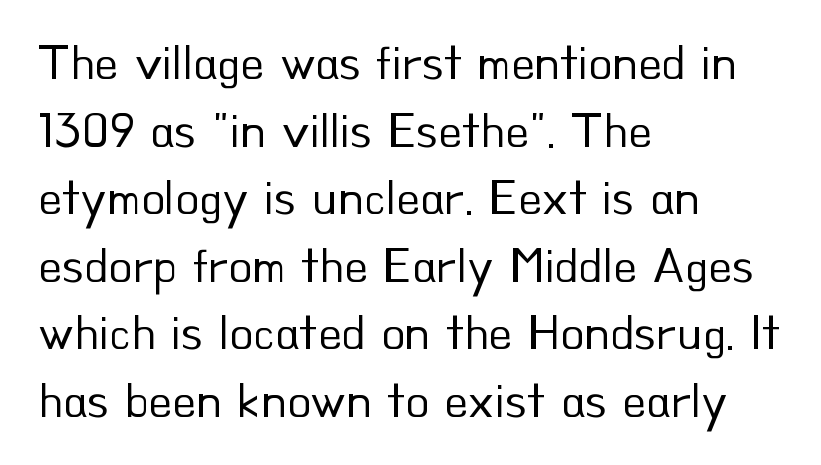
The rendering uses a moderate line-height, typical for paragraphs. A bare baseline throughout the passage. The font's upright variant was chosen for this text. Nobody touched the tracking dial on this one. Character widths vary here, with narrow letters taking less room than wide ones.
